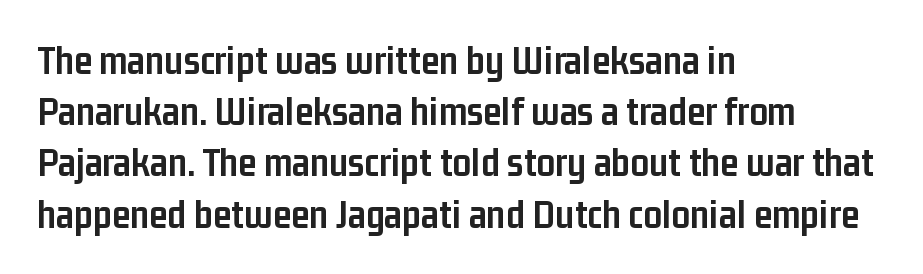
{"serif": "no", "italic": "no", "bold": "yes", "weight": "semibold", "width": "condensed", "stroke_contrast": "low", "x_height": "medium", "monospaced": "no", "underline": "no", "align": "left", "line_spacing": "normal", "line_spacing_ratio": 1.25, "letter_spacing": "normal", "letter_spacing_em": 0.0, "glyph_px": 41}
